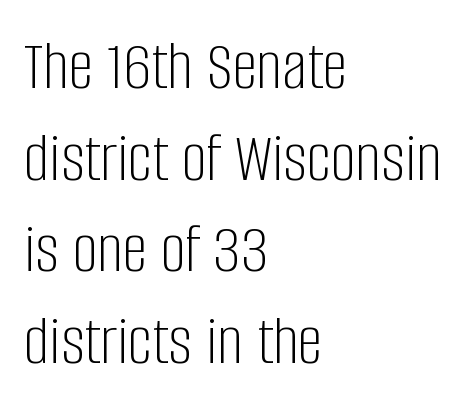
The image shows 71 px light, condensed sans-serif type, upright; set left-aligned, normal line spacing (1.29x), normal letter spacing, not underlined; low stroke contrast and a large x-height.
